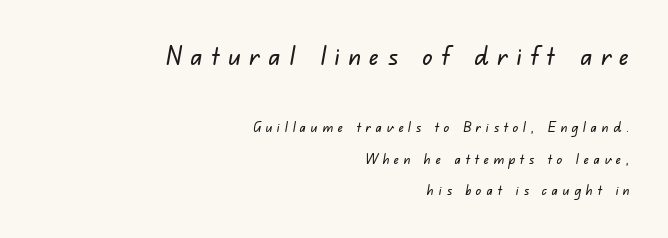
{"underline": "no", "align": "right", "line_spacing": "loose", "line_spacing_ratio": 2.25, "letter_spacing": "wide", "letter_spacing_em": 0.33, "larger_block": "first", "size_ratio": 1.86, "glyph_px": 26}
